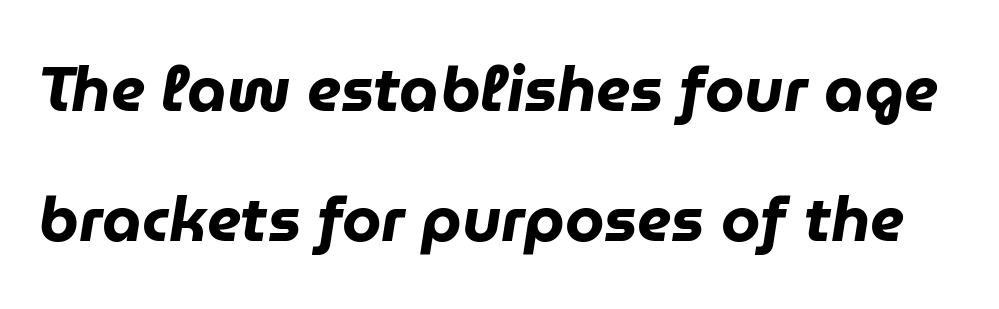
{"italic": "yes", "lean": "right", "slant_degrees": 9, "bold": "yes", "weight": "heavy", "width": "normal", "stroke_contrast": "low", "x_height": "medium", "monospaced": "no", "underline": "no", "line_spacing": "loose", "line_spacing_ratio": 2.07, "letter_spacing": "normal", "letter_spacing_em": 0.0, "glyph_px": 63}
